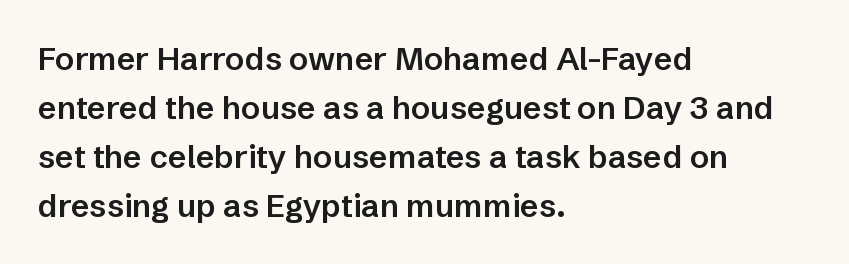
{"serif": "no", "italic": "no", "bold": "semi", "weight": "semibold", "width": "normal", "stroke_contrast": "low", "x_height": "medium", "monospaced": "no", "underline": "no", "align": "left", "line_spacing": "normal", "line_spacing_ratio": 1.53, "letter_spacing": "normal", "letter_spacing_em": 0.0, "glyph_px": 32}
